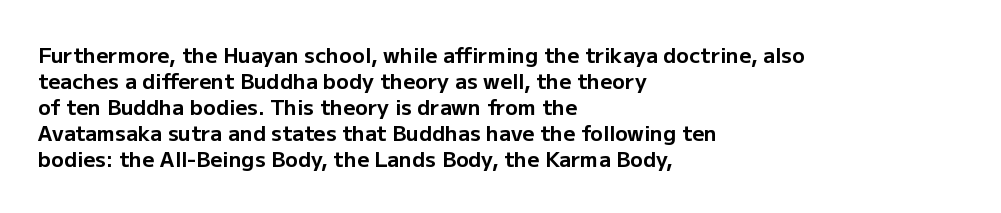
The strokes are fattened all the way to bold. Visually the block forms a straight wall on the left and a jagged coastline on the right. A typesetter would mark this as roman, not italic. The words here are not underlined.
